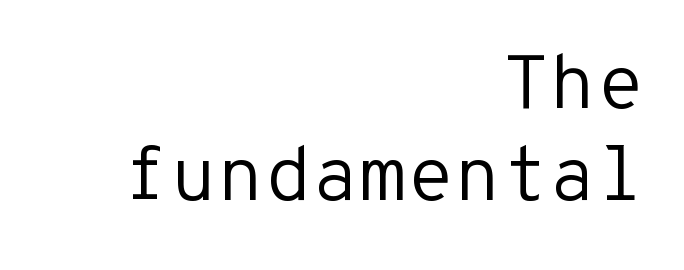
The image shows 77 px regular-weight sans-serif type, upright, monospaced; set right-aligned, line spacing 1.19x, normal letter spacing, not underlined; low stroke contrast and a medium x-height.
